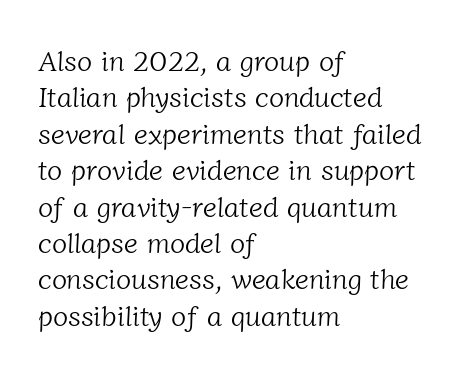
Q: Is the text bold? A: No.
Q: Is the typeface a serif or a sans-serif typeface? A: Serif.
Q: Is the text underlined? A: No.
Q: How is the paragraph aligned? A: Left-aligned.
Q: Is the spacing between letters normal or unusually wide? A: Normal.
Q: Is the spacing between lines tight, normal or loose? A: Normal.
Q: Width (condensed, normal, or wide)? A: Normal.
Q: Stroke contrast? A: Low.
Q: x-height? A: Medium.
Q: Monospaced? A: No.
